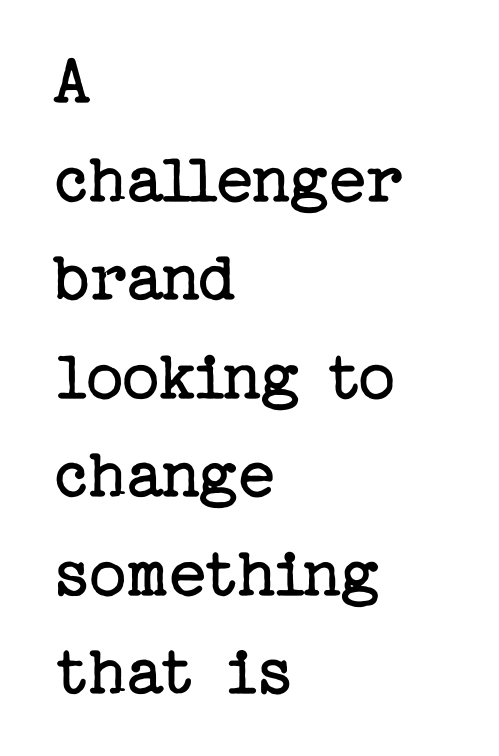
Q: Is the text bold? A: No.
Q: Is the text italic (slanted)? A: No, it is upright.
Q: Is the typeface a serif or a sans-serif typeface? A: Serif.
Q: Is the text underlined? A: No.
Q: How is the paragraph aligned? A: Left-aligned.
Q: Is the spacing between letters normal or unusually wide? A: Normal.
Q: Is the spacing between lines tight, normal or loose? A: Normal.
Q: Width (condensed, normal, or wide)? A: Normal.
Q: Stroke contrast? A: Low.
Q: x-height? A: Medium.
